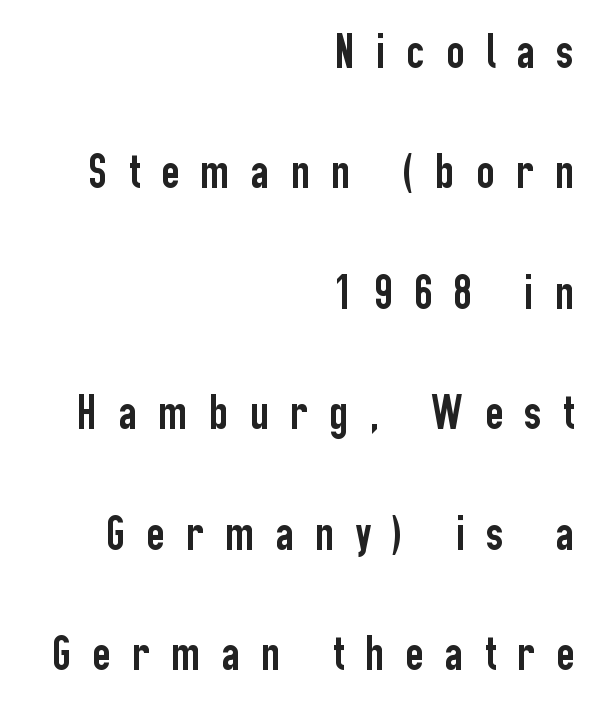
The image shows 50 px condensed sans-serif type, upright; set right-aligned, loose line spacing (2.41x), unusually wide letter spacing (+0.43 em), not underlined; low stroke contrast and a medium x-height.
